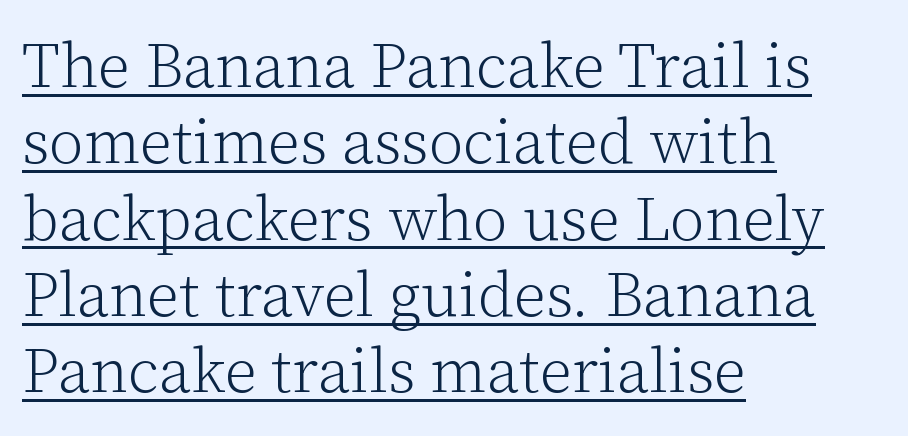
Q: Is the text bold? A: No.
Q: Is the text italic (slanted)? A: No, it is upright.
Q: Is the typeface a serif or a sans-serif typeface? A: Serif.
Q: Is the text underlined? A: Yes.
Q: How is the paragraph aligned? A: Left-aligned.
Q: Is the spacing between letters normal or unusually wide? A: Normal.
Q: Width (condensed, normal, or wide)? A: Normal.
Q: Stroke contrast? A: Low.
Q: x-height? A: Medium.
Q: Monospaced? A: No.
